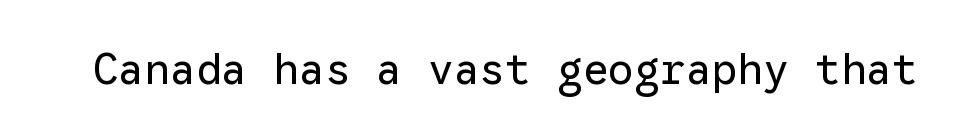
The image shows 43 px regular-weight sans-serif type, upright, monospaced; set normal letter spacing, not underlined; low stroke contrast and a medium x-height.
